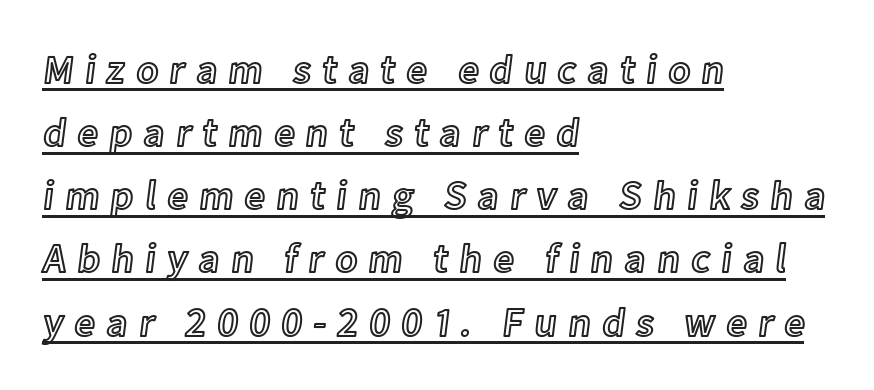
{"width": "normal", "x_height": "medium", "monospaced": "no", "underline": "yes", "align": "left", "line_spacing": "normal", "line_spacing_ratio": 1.54, "letter_spacing": "wide", "letter_spacing_em": 0.27, "glyph_px": 41}
